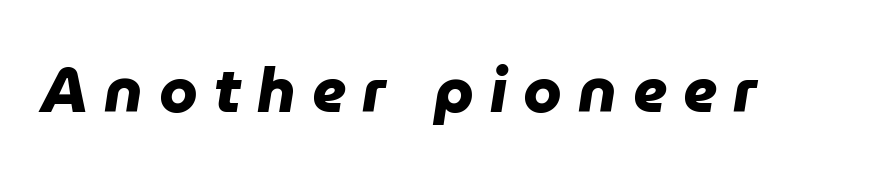
Stroke terminals: plain, sans-serif. Anything drawn beneath the words? Only blank space. Each glyph is drawn with heavy, bold strokes. Here the glyphs are tracked loosely, breaking word shapes into spaced letters. Spacing verdict: proportional, widths tailored to each character.
